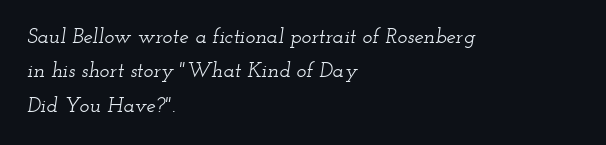
The image shows 21 px text type, italic (leaning right); set left-aligned, normal line spacing (1.64x), normal letter spacing, not underlined.
